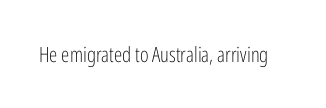
{"italic": "no", "bold": "no", "underline": "no", "letter_spacing": "normal", "letter_spacing_em": 0.0, "glyph_px": 21}
